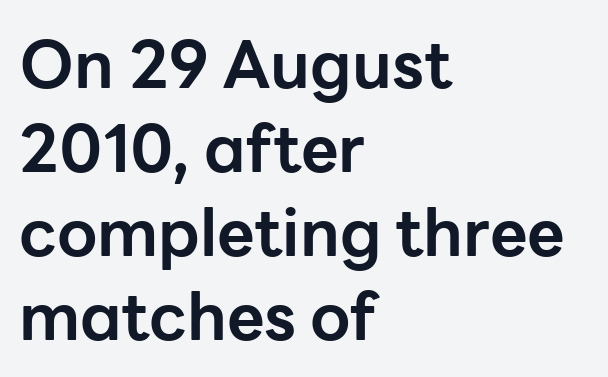
The image shows 65 px bold sans-serif type, upright; set left-aligned, normal line spacing (1.29x), normal letter spacing, not underlined; low stroke contrast and a medium x-height.
